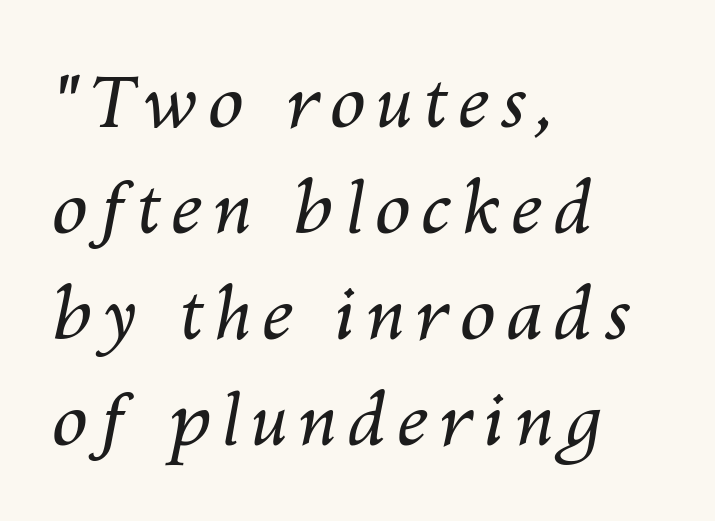
The image shows 72 px regular-weight type, italic (leaning right); set left-aligned, normal line spacing (1.47x), not underlined; medium stroke contrast and a medium x-height.
